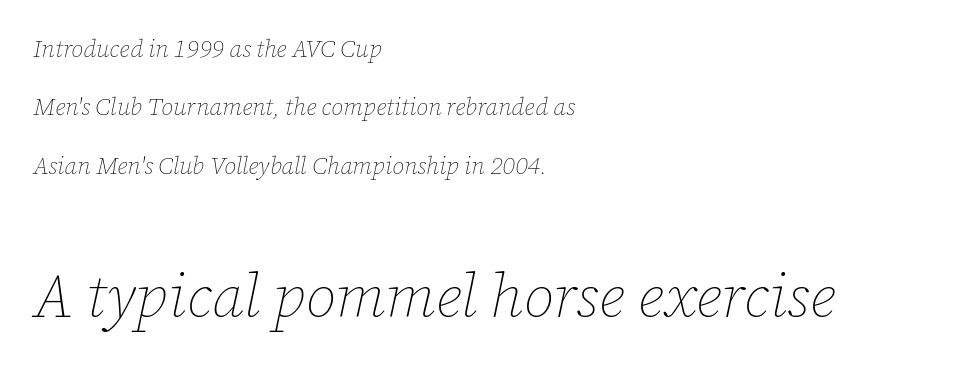
Slanted lettering throughout. These lines stack with their left ends in a neat column. Nobody touched the tracking dial on this one. Stems and bowls with no extra thickness — not bold. Airy leading. Here the second block reads like a headline and the first like body copy.
